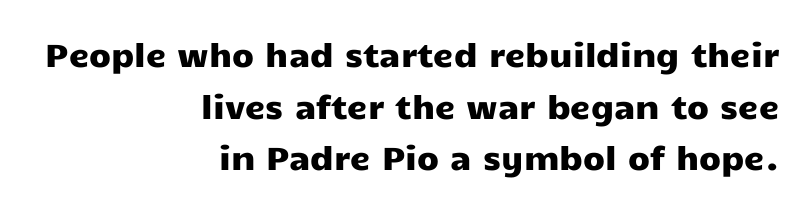
The image shows 32 px wide sans-serif type, upright; set right-aligned, normal line spacing (1.61x), normal letter spacing, not underlined; low stroke contrast and a medium x-height.
